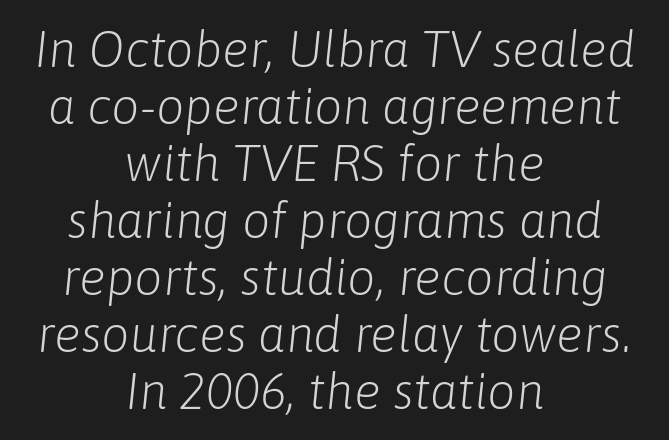
Here the designer chose a conventional face with non-uniform glyph widths. The whitespace from short lines is split evenly between both sides. Words float on clear page, feet unadorned. Honestly, the rows look squashed on top of each other. The letters are slanted; this is an italic face.
